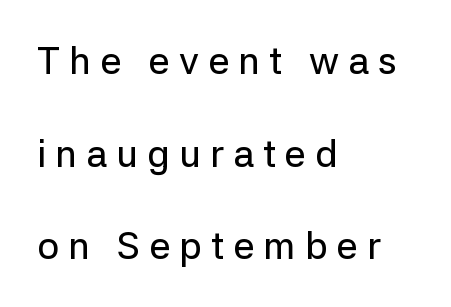
The image shows 38 px sans-serif type, upright; set left-aligned, loose line spacing (2.44x), unusually wide letter spacing (+0.24 em), not underlined; low stroke contrast and a medium x-height.
